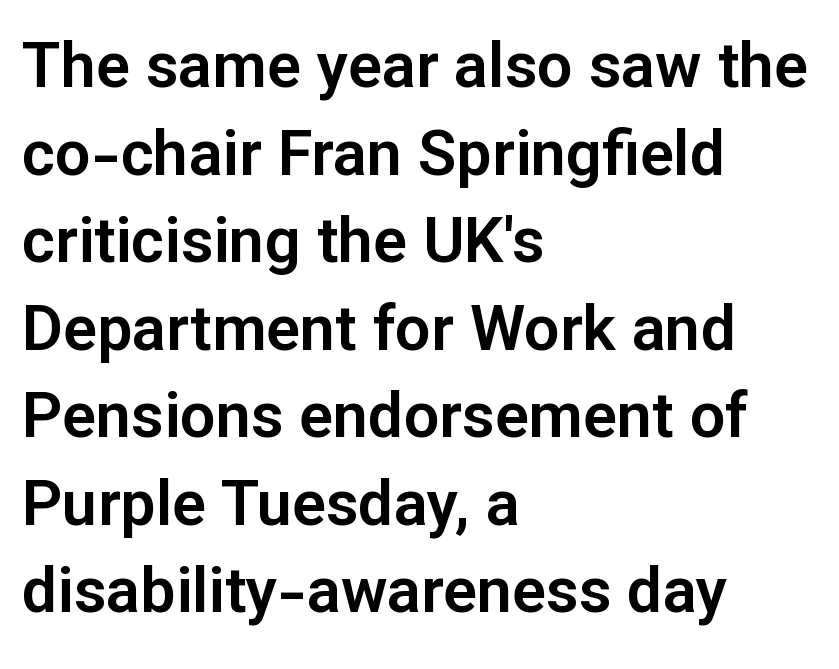
The image shows 63 px sans-serif type, upright; set left-aligned, normal line spacing (1.39x), normal letter spacing, not underlined; low stroke contrast and a medium x-height.
